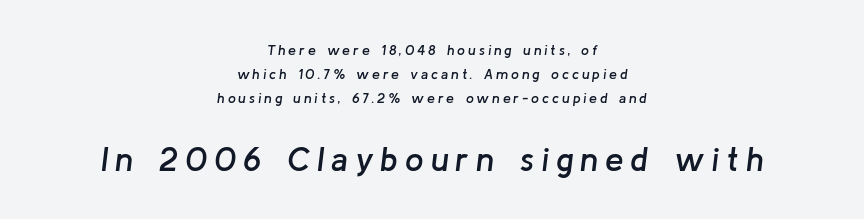
{"italic": "yes", "lean": "right", "slant_degrees": 8, "bold": "semi", "weight": "semibold", "width": "normal", "stroke_contrast": "low", "x_height": "medium", "monospaced": "no", "underline": "no", "align": "center", "line_spacing_ratio": 1.72, "letter_spacing": "wide", "letter_spacing_em": 0.21, "larger_block": "second", "size_ratio": 2.36, "glyph_px": 33}
